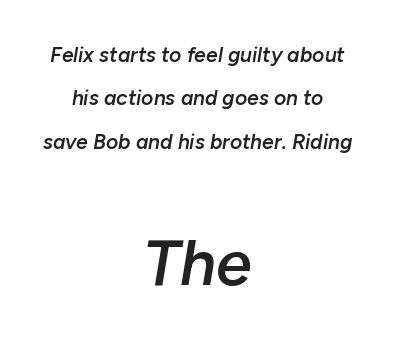
The image shows 64 px semibold type, italic (leaning right); set centered, loose line spacing (2.07x), normal letter spacing, not underlined; the second (bottom) block is 3.05x larger; low stroke contrast and a medium x-height.
